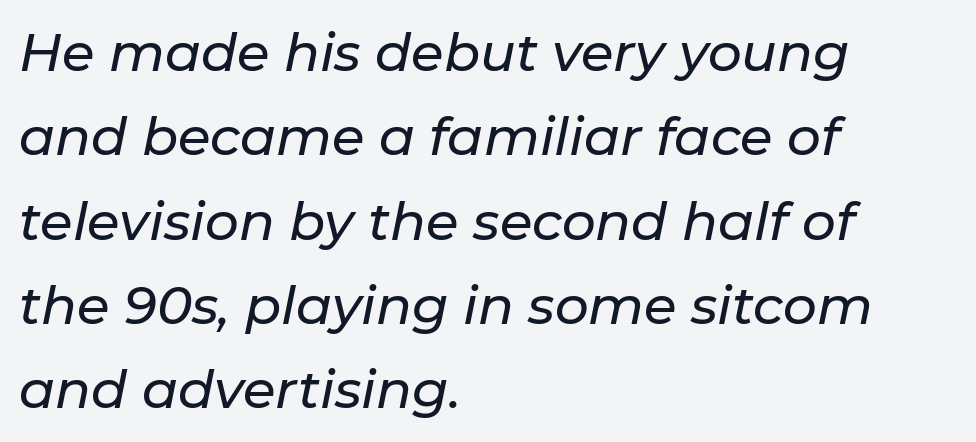
Look at the tracking — it's just the regular setting, nothing added. The typography opts for an oblique posture over an upright one. Teacher's note: observe the even left margin — that is flush-left alignment. The specimen omits any rule beneath the text block's lines. A typesetter would call this proportional, since set widths differ per character. Horizontal bands of white between lines are of average thickness.
